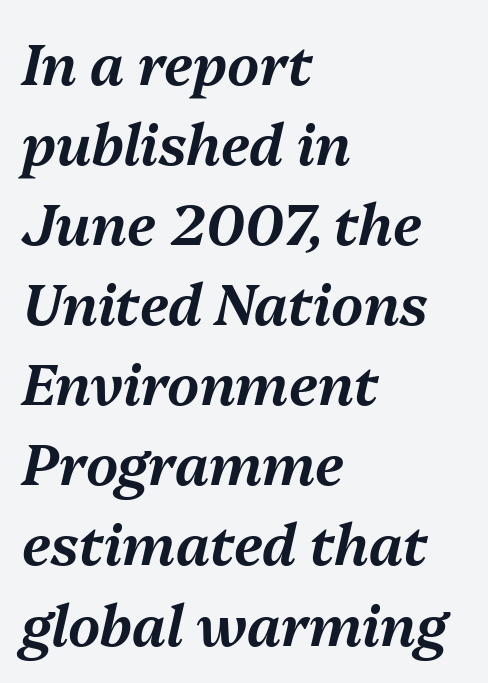
The letterforms sit shoulder to shoulder at normal distance. Quick note: underline off. Summary of vertical rhythm: regular, with standard interline spacing. Notice how the passage keeps a crisp vertical edge on the left only.
